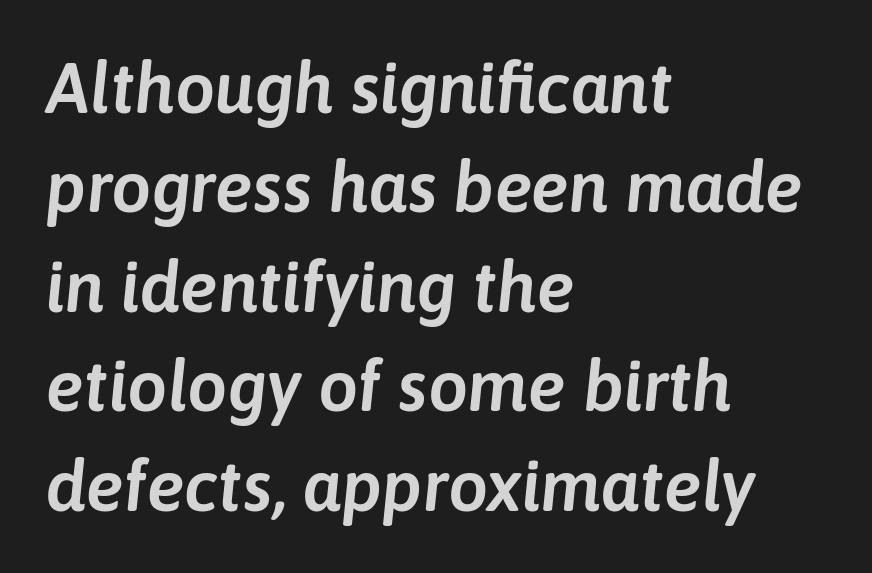
{"italic": "yes", "lean": "right", "slant_degrees": 6, "width": "normal", "stroke_contrast": "low", "x_height": "medium", "monospaced": "no", "underline": "no", "align": "left", "line_spacing": "normal", "line_spacing_ratio": 1.4, "letter_spacing": "normal", "letter_spacing_em": 0.0, "glyph_px": 71}
